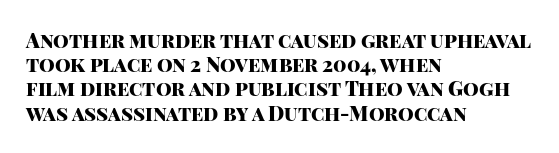
{"italic": "no", "bold": "yes", "underline": "no", "align": "left", "line_spacing_ratio": 1.21, "letter_spacing": "normal", "letter_spacing_em": 0.0, "glyph_px": 20}
